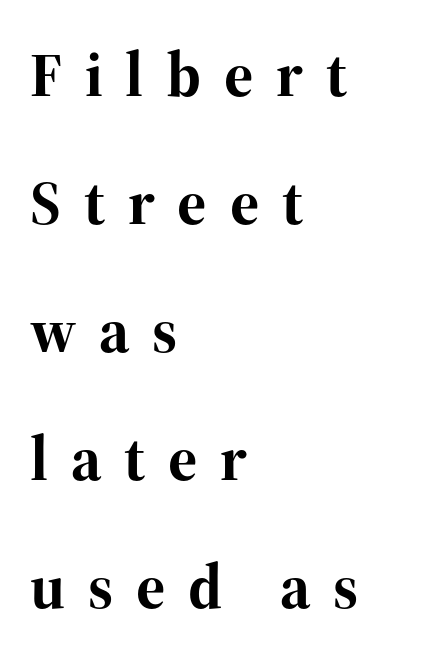
Q: Is the text bold? A: Yes.
Q: Is the text italic (slanted)? A: No, it is upright.
Q: Is the typeface a serif or a sans-serif typeface? A: Serif.
Q: Is the text underlined? A: No.
Q: How is the paragraph aligned? A: Left-aligned.
Q: Is the spacing between letters normal or unusually wide? A: Unusually wide.
Q: Is the spacing between lines tight, normal or loose? A: Loose.
Q: Width (condensed, normal, or wide)? A: Normal.
Q: Stroke contrast? A: High.
Q: x-height? A: Medium.
Q: Monospaced? A: No.
